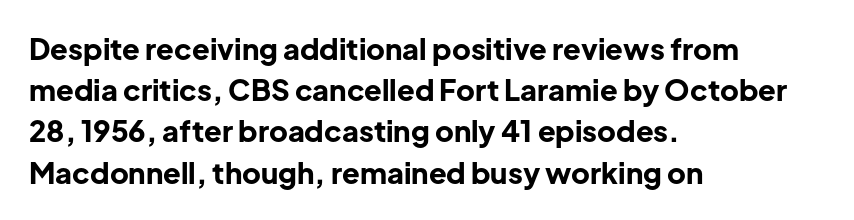
The image shows 29 px bold sans-serif type, upright; set left-aligned, normal line spacing (1.42x), normal letter spacing, not underlined; low stroke contrast and a medium x-height.
